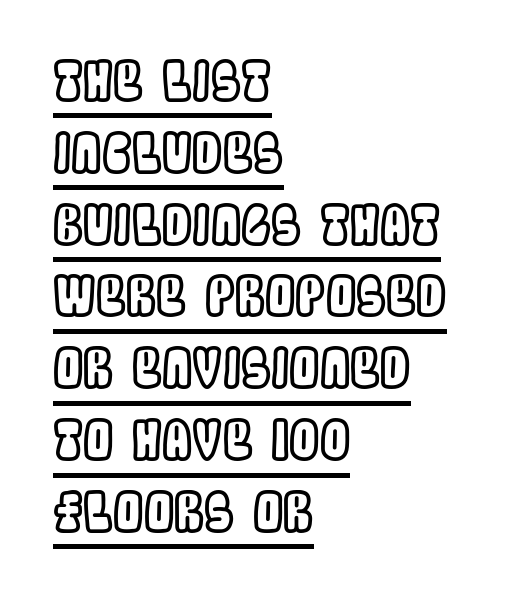
Notice how the passage keeps a crisp vertical edge on the left only. Here the designer chose a conventional face with non-uniform glyph widths. The line-height multiplier appears to be the usual default. The letters stand straight up with perfectly vertical stems.
